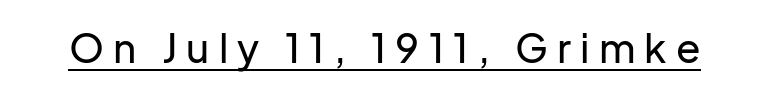
The image shows 40 px sans-serif type, upright; set unusually wide letter spacing (+0.23 em), underlined; low stroke contrast and a medium x-height.
